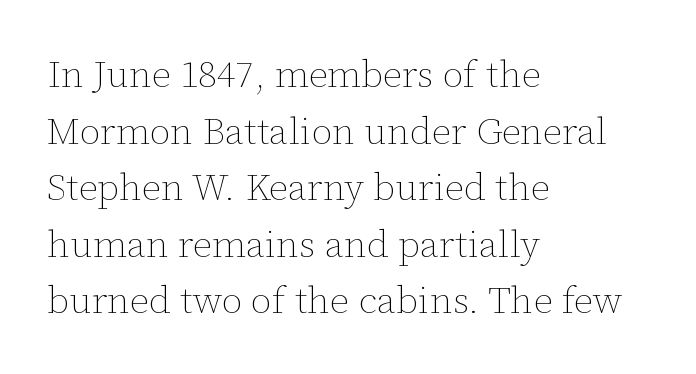
Q: Is the text bold? A: No.
Q: Is the text italic (slanted)? A: No, it is upright.
Q: Is the text underlined? A: No.
Q: How is the paragraph aligned? A: Left-aligned.
Q: Is the spacing between letters normal or unusually wide? A: Normal.
Q: Is the spacing between lines tight, normal or loose? A: Normal.
Q: Width (condensed, normal, or wide)? A: Normal.
Q: Stroke contrast? A: Low.
Q: x-height? A: Medium.
Q: Monospaced? A: No.
